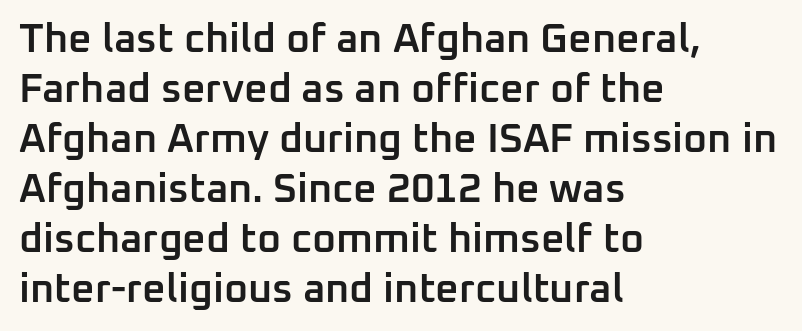
Moderately thickened strokes mark this as semibold type. Nothing sits at the stroke ends, so this counts as sans-serif. A typesetter would mark this as roman, not italic. The passage shown has conventional tracking throughout. Unmarked baselines from the first word to the last.
